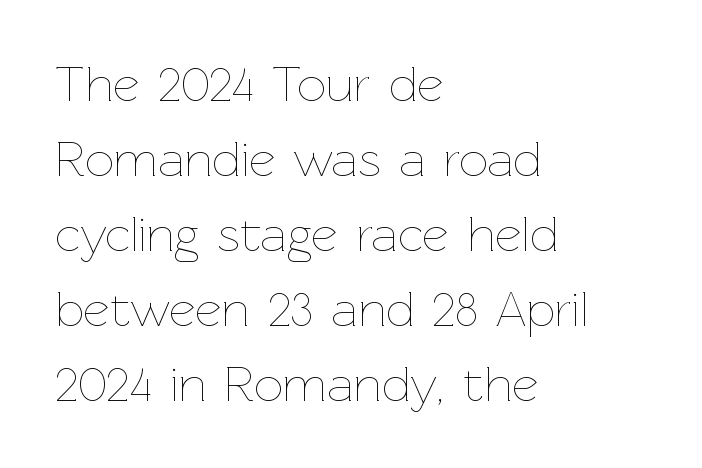
{"italic": "no", "bold": "no", "weight": "thin", "width": "normal", "stroke_contrast": "low", "x_height": "medium", "monospaced": "no", "underline": "no", "align": "left", "line_spacing": "normal", "line_spacing_ratio": 1.47, "letter_spacing": "normal", "letter_spacing_em": 0.0, "glyph_px": 51}
